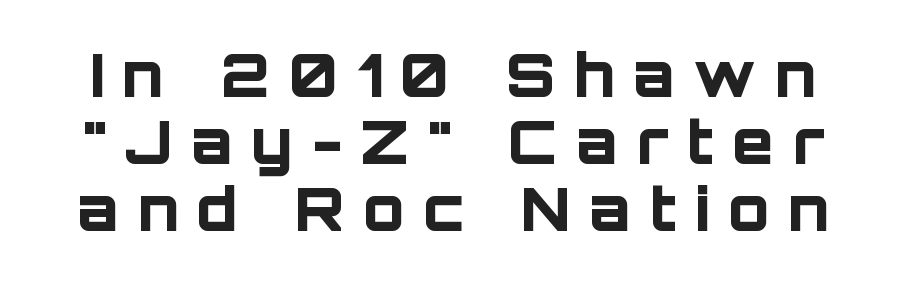
The image shows 60 px bold sans-serif type, upright; set tight line spacing (1.12x), unusually wide letter spacing (+0.31 em), not underlined; low stroke contrast and a large x-height.
